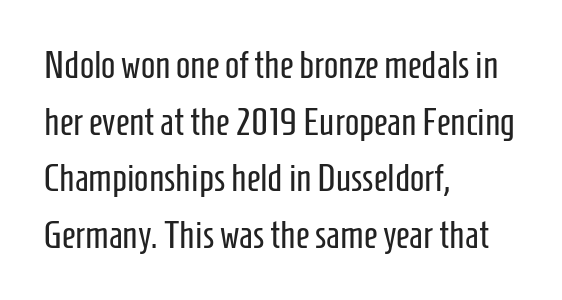
{"serif": "no", "italic": "no", "bold": "no", "weight": "regular", "width": "condensed", "stroke_contrast": "low", "x_height": "medium", "monospaced": "no", "underline": "no", "align": "left", "line_spacing": "normal", "line_spacing_ratio": 1.49, "letter_spacing": "normal", "letter_spacing_em": 0.0, "glyph_px": 38}
